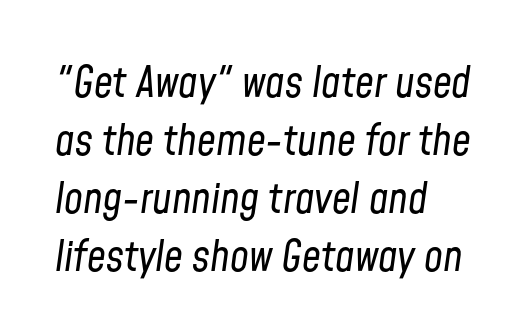
Emphasis-style slanted type is in use. Observe the ordinary spacing: letters are neighbours, not strangers. You could not count columns in this text — the font is proportionally spaced. No heavy texture on the line: the type isn't bold. Left-aligned paragraph, ragged on the right.
